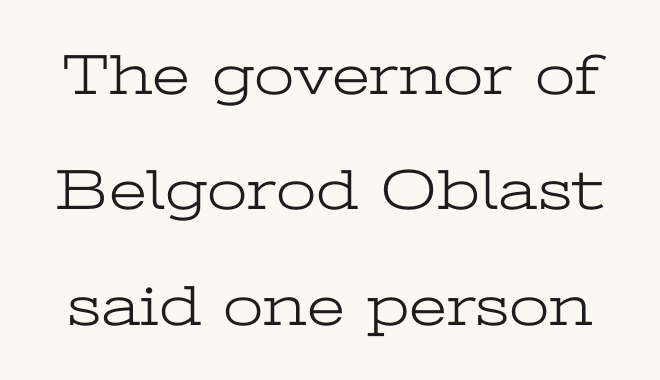
{"serif": "yes", "italic": "no", "bold": "no", "weight": "light", "width": "wide", "stroke_contrast": "low", "x_height": "medium", "monospaced": "no", "underline": "no", "line_spacing": "loose", "line_spacing_ratio": 1.99, "letter_spacing": "normal", "letter_spacing_em": 0.0, "glyph_px": 58}
